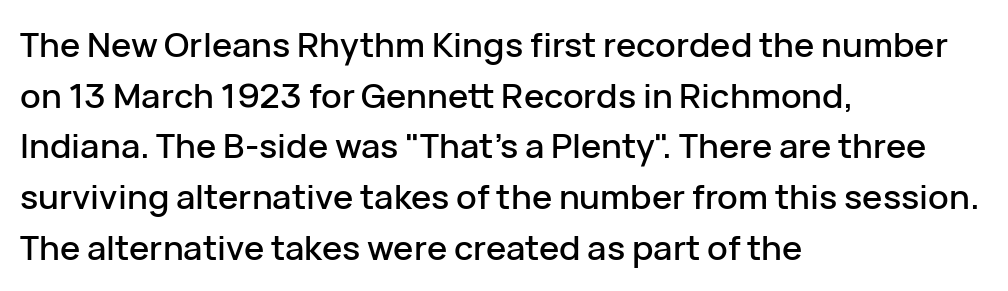
The image shows 34 px sans-serif type, upright; set left-aligned, normal line spacing (1.49x), normal letter spacing, not underlined; low stroke contrast and a medium x-height.
